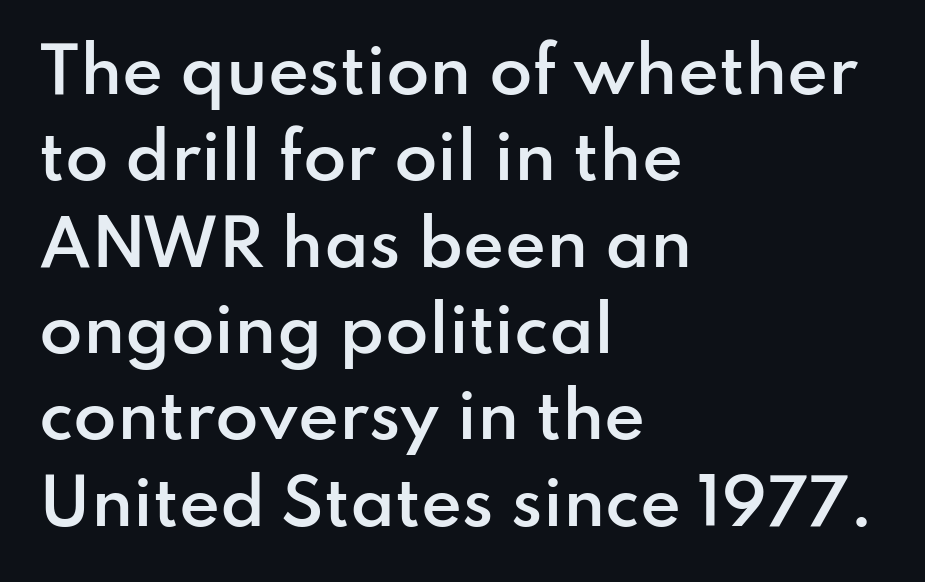
{"serif": "no", "italic": "no", "bold": "semi", "weight": "semibold", "width": "normal", "stroke_contrast": "low", "x_height": "small", "monospaced": "no", "underline": "no", "align": "left", "line_spacing": "normal", "line_spacing_ratio": 1.37, "letter_spacing": "normal", "letter_spacing_em": 0.0, "glyph_px": 63}
